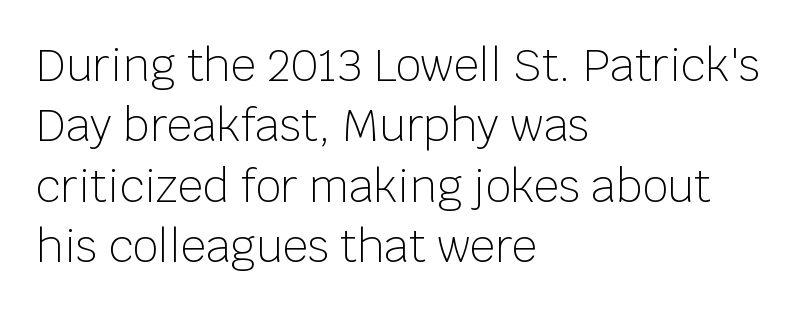
{"serif": "no", "italic": "no", "bold": "no", "weight": "light", "width": "normal", "stroke_contrast": "low", "x_height": "large", "monospaced": "no", "underline": "no", "align": "left", "line_spacing": "normal", "line_spacing_ratio": 1.37, "letter_spacing": "normal", "letter_spacing_em": 0.0, "glyph_px": 44}
